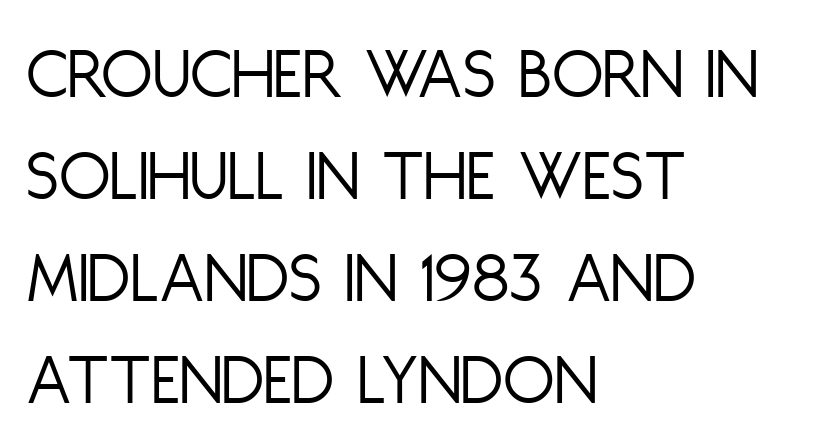
Character widths vary here, with narrow letters taking less room than wide ones. The passage shown is not underscored anywhere. Typeset ragged right — the left edge is the straight one. Is the type heavy? It reads as light-to-regular instead. Normally led — the rows are evenly, conventionally spaced. Observe the ordinary spacing: letters are neighbours, not strangers.
